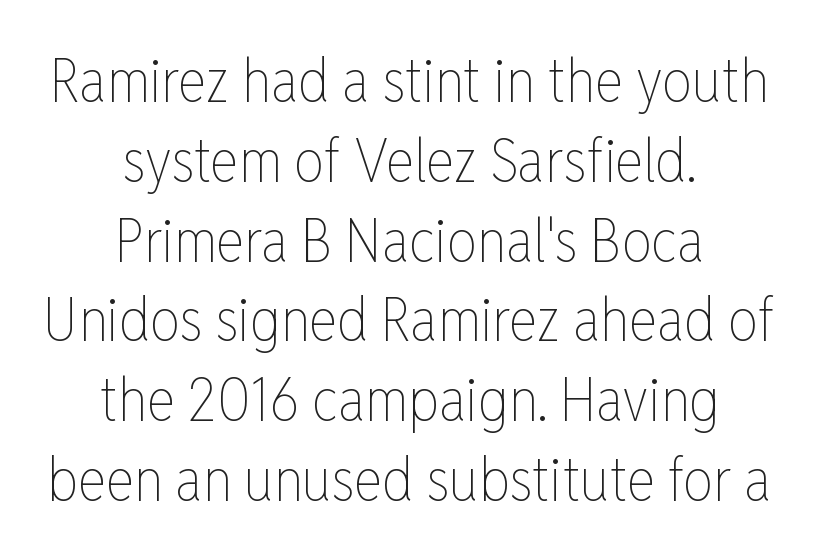
The image shows 60 px thin, condensed type, upright; set centered, normal line spacing (1.33x), normal letter spacing, not underlined; low stroke contrast and a medium x-height.
